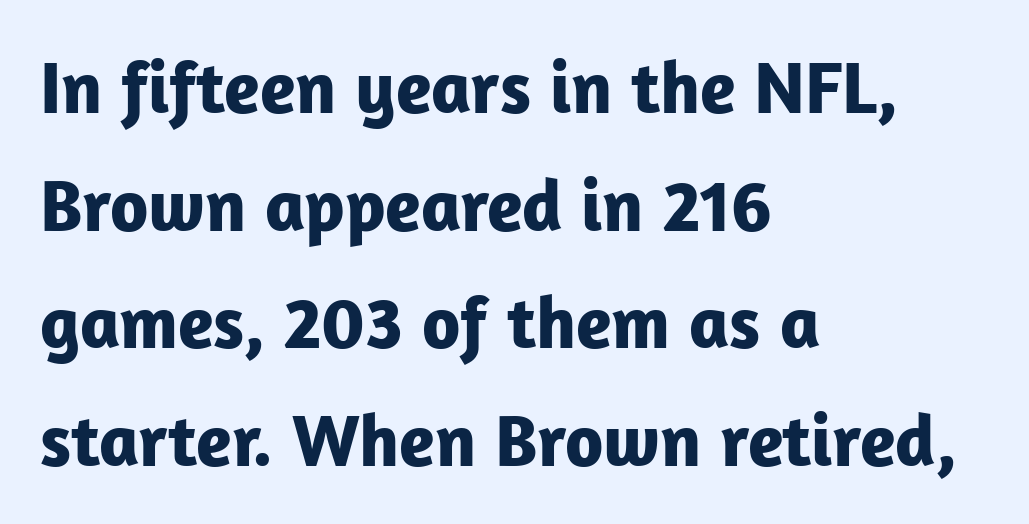
The image shows 74 px bold sans-serif type, upright; set left-aligned, normal line spacing (1.59x), normal letter spacing, not underlined; low stroke contrast and a medium x-height.
